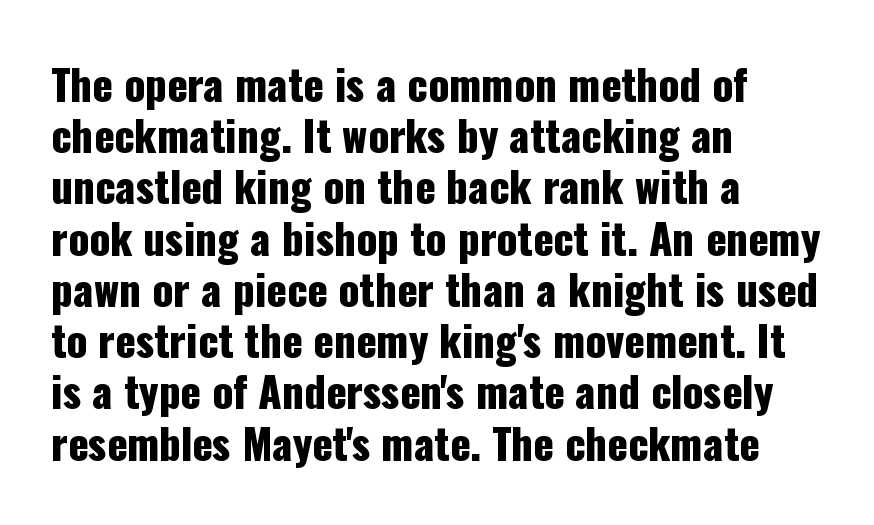
Here the designer chose a conventional face with non-uniform glyph widths. The gap between lines stays unmarked. Unlike italic type, these characters show no tilt at all. The face used here is rendered with its standard letterfit. Type style note: lacks serifs.
